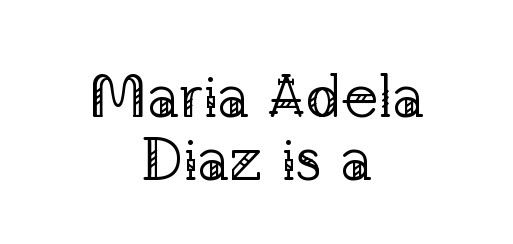
{"serif": "yes", "italic": "no", "bold": "no", "weight": "regular", "width": "normal", "stroke_contrast": "low", "x_height": "medium", "monospaced": "no", "underline": "no", "align": "center", "line_spacing": "tight", "line_spacing_ratio": 1.05, "letter_spacing": "normal", "letter_spacing_em": 0.0, "glyph_px": 60}
